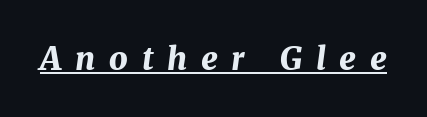
The image shows 32 px bold type, italic (leaning right); set unusually wide letter spacing (+0.43 em), underlined; medium stroke contrast and a medium x-height.
